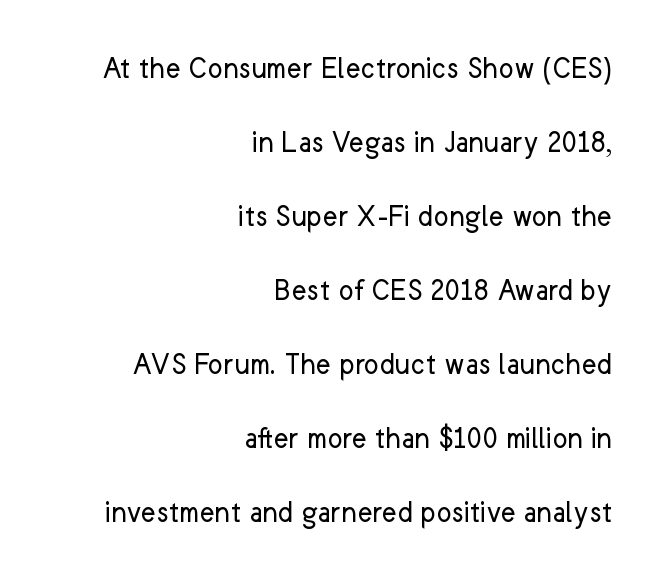
{"serif": "no", "italic": "no", "bold": "no", "weight": "regular", "width": "normal", "stroke_contrast": "low", "x_height": "medium", "monospaced": "no", "underline": "no", "align": "right", "line_spacing": "loose", "line_spacing_ratio": 2.31, "letter_spacing": "normal", "letter_spacing_em": 0.0, "glyph_px": 32}
